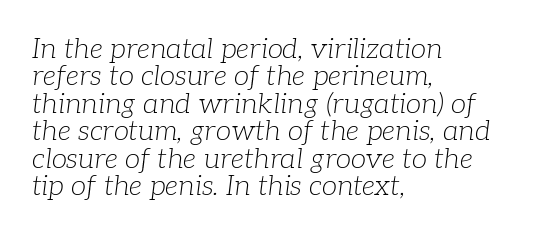
Words float on clear page, feet unadorned. Typographically, this falls in the serif category. The horizontal fit of the characters is conventional and even. Think of a printed novel: that variable character pitch is what you see here.
